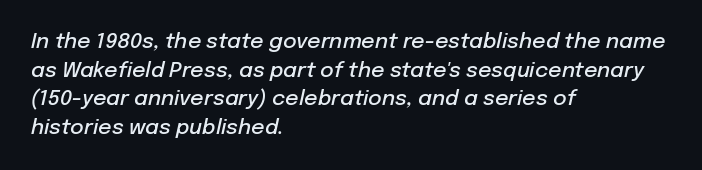
Spacing between characters is what you'd get straight out of the box. Left-aligned paragraph, ragged on the right. This rendering features lettering with no underline. The rows are spaced the way most documents space them.
